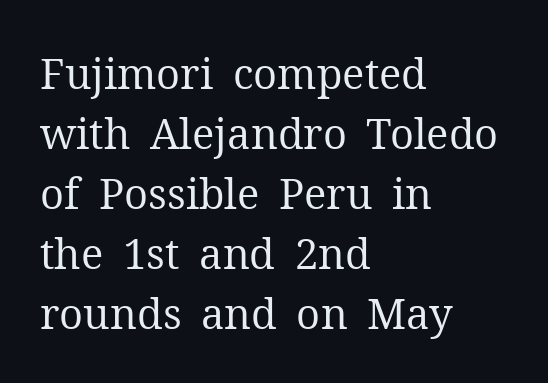
The font's upright variant was chosen for this text. The letterforms sit at book weight or below. Where is the straight margin? On the left. Here the designer chose a conventional face with non-uniform glyph widths. Each word holds together tightly as a unit, with standard inter-letter gaps.
